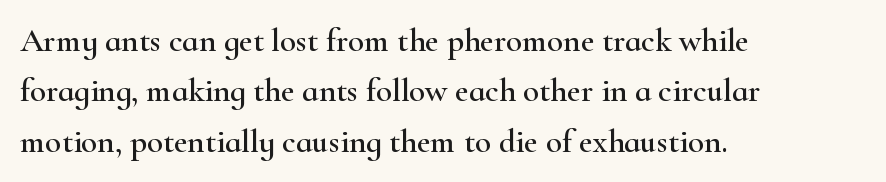
The image shows 33 px wide serif type, upright; set left-aligned, normal line spacing (1.53x), normal letter spacing, not underlined; high stroke contrast and a small x-height.
